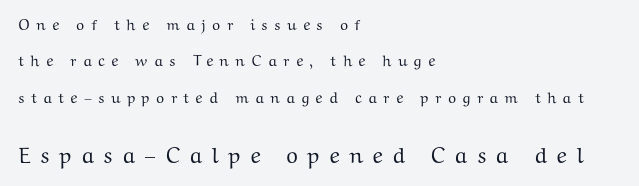
The image shows 22 px text type, upright; set left-aligned, loose line spacing (2.43x), unusually wide letter spacing (+0.4 em), not underlined; the second (bottom) block is 1.47x larger.
